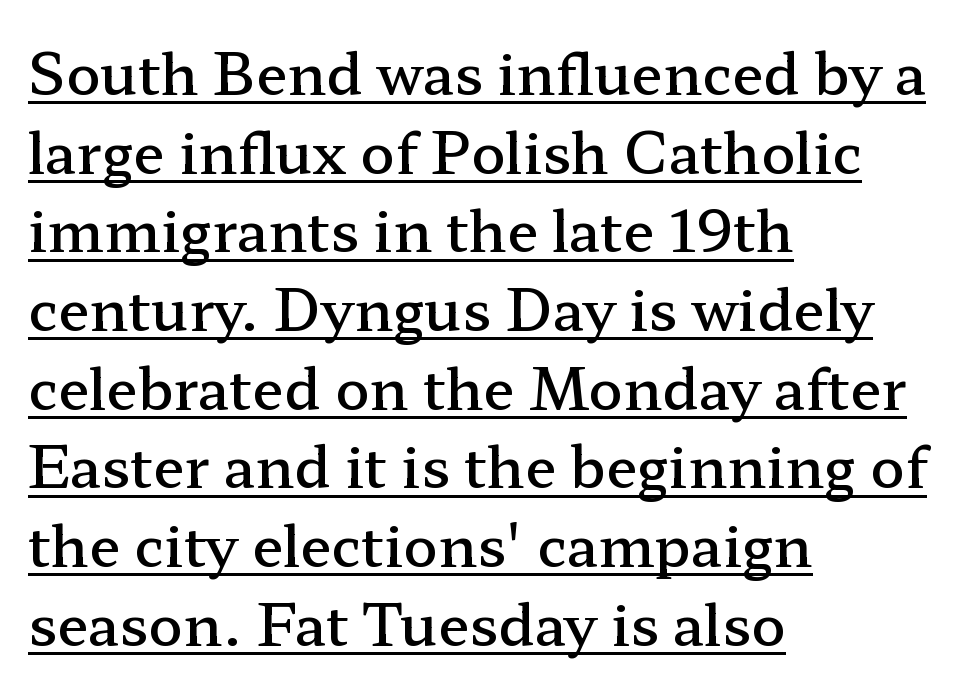
{"serif": "yes", "italic": "no", "bold": "semi", "weight": "semibold", "width": "wide", "stroke_contrast": "low", "x_height": "medium", "monospaced": "no", "underline": "yes", "align": "left", "line_spacing": "normal", "line_spacing_ratio": 1.38, "letter_spacing": "normal", "letter_spacing_em": 0.0, "glyph_px": 57}
